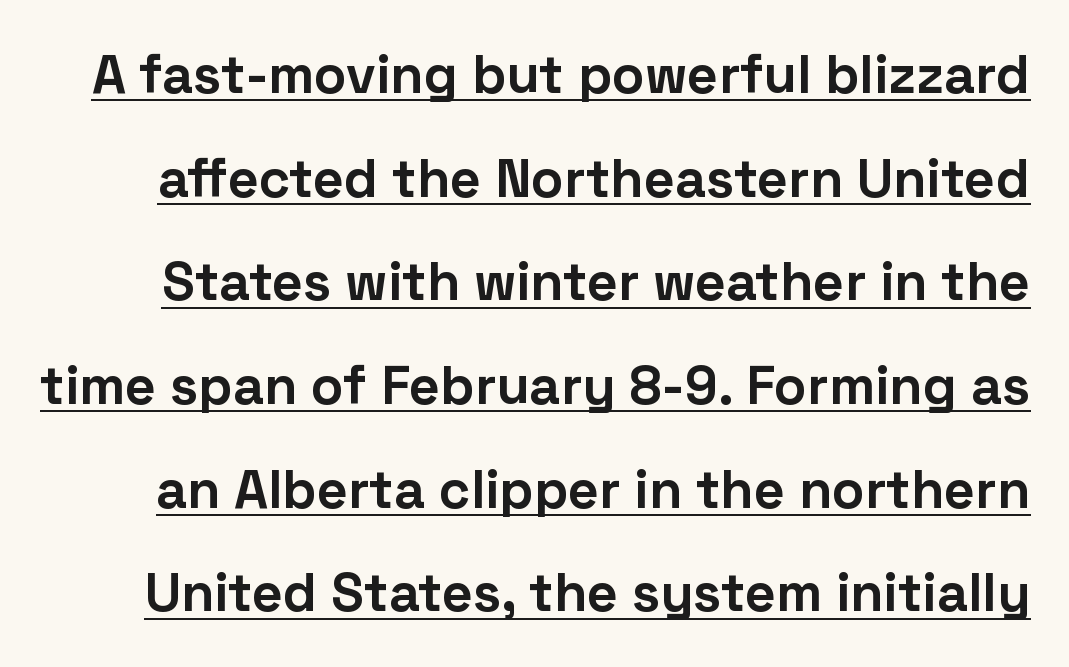
The tracking reads as untouched default to a designer's eye. Designer's note — italics off, roman on. Whoever set this chose breathing room over compactness in the vertical rhythm. Underlined type. The sample has been set heavy, in full bold. Check where the strokes stop: nothing finishes them off — pure sans.
